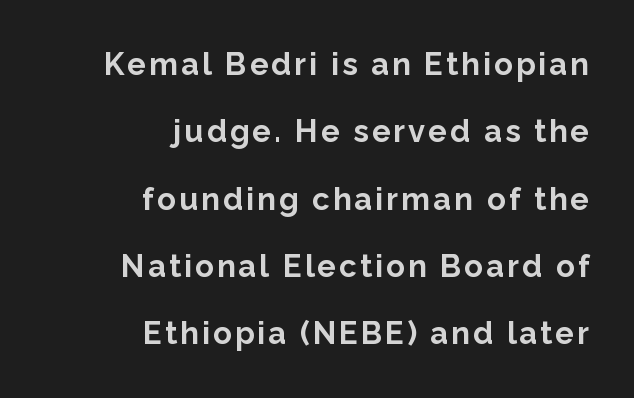
{"serif": "no", "italic": "no", "bold": "yes", "weight": "bold", "width": "normal", "stroke_contrast": "low", "x_height": "medium", "monospaced": "no", "underline": "no", "align": "right", "line_spacing": "loose", "line_spacing_ratio": 2.17, "glyph_px": 31}
